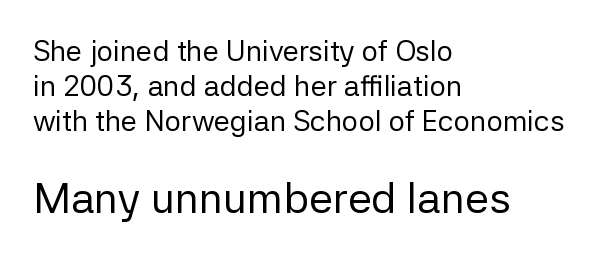
Ink coverage per letter is moderate at most. Layout note: lines flush left. The specimen omits any rule beneath the text block's lines. The typography opts for an upright posture over an oblique one. Look at the bottom of the vertical strokes: they stop flat, with no serifs. Tracking value appears to be zero — textbook default spacing.
